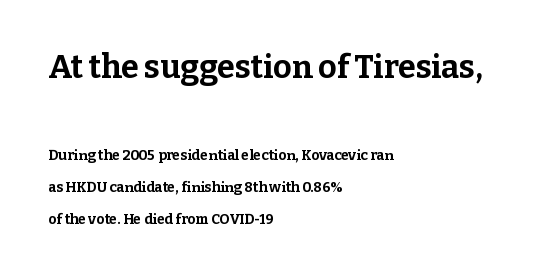
{"serif": "yes", "italic": "no", "bold": "yes", "weight": "bold", "width": "normal", "stroke_contrast": "low", "x_height": "medium", "monospaced": "no", "underline": "no", "align": "left", "line_spacing": "loose", "line_spacing_ratio": 2.27, "letter_spacing": "normal", "letter_spacing_em": 0.0, "larger_block": "first", "size_ratio": 2.29, "glyph_px": 32}
